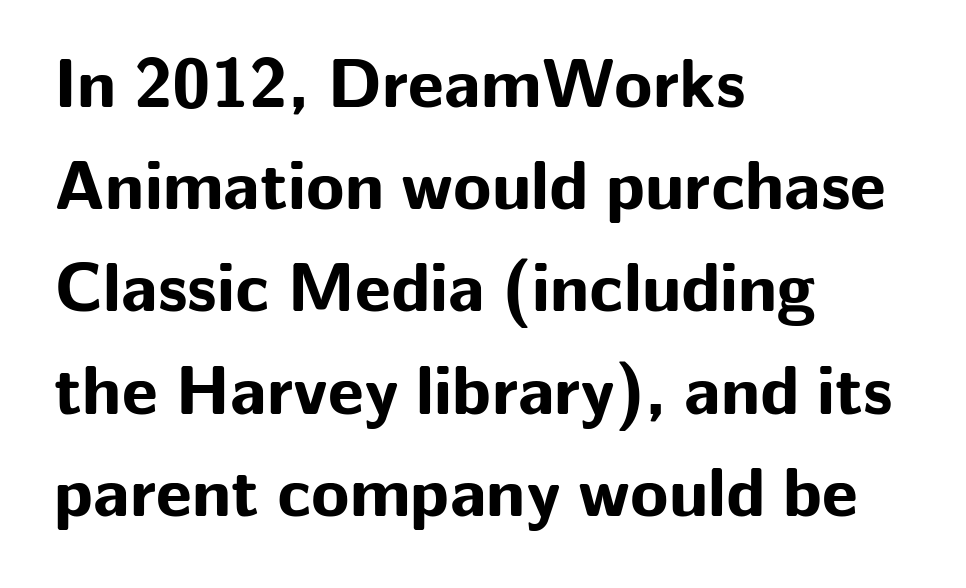
{"serif": "no", "italic": "no", "bold": "yes", "weight": "bold", "width": "normal", "stroke_contrast": "low", "x_height": "medium", "monospaced": "no", "underline": "no", "align": "left", "line_spacing": "normal", "line_spacing_ratio": 1.46, "letter_spacing": "normal", "letter_spacing_em": 0.0, "glyph_px": 70}
